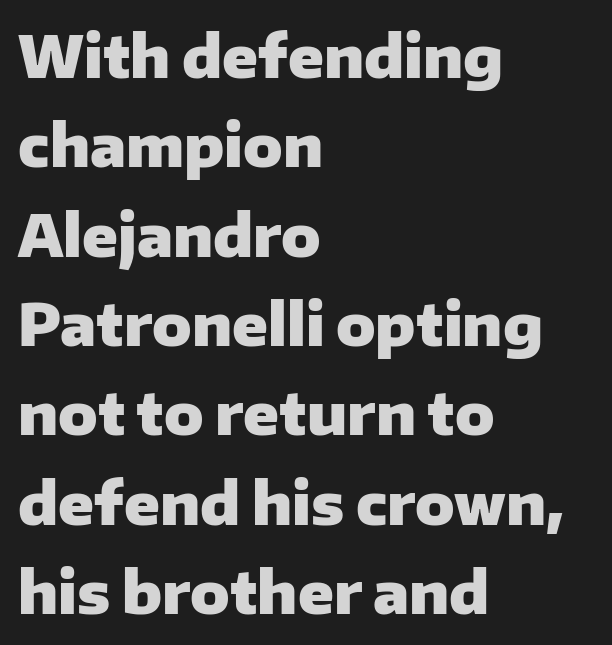
Where is the straight margin? On the left. The space directly below the letters is spotless. Is the letter spacing exaggerated? No — it looks like the ordinary default. The rendering uses natural spacing where letterforms have individual widths. This sample uses a sans-serif face.
